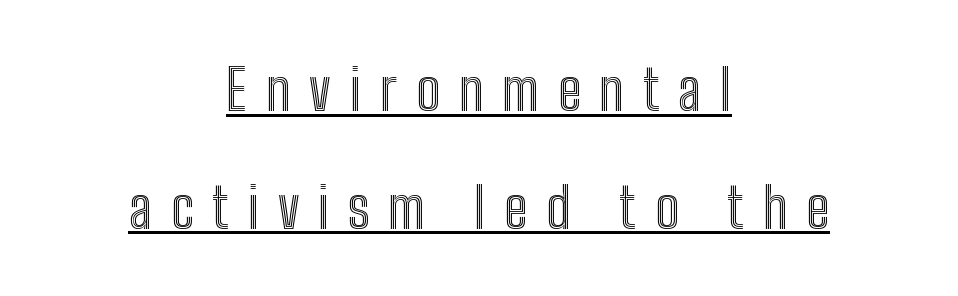
The image shows 56 px condensed type, upright; set centered, loose line spacing (2.1x), unusually wide letter spacing (+0.33 em), underlined; a medium x-height.
